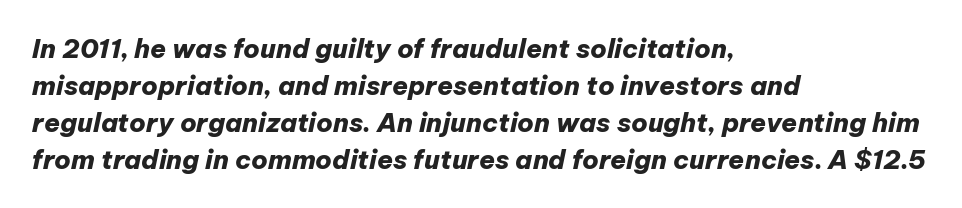
{"italic": "yes", "lean": "right", "slant_degrees": 12, "bold": "yes", "underline": "no", "align": "left", "line_spacing": "normal", "line_spacing_ratio": 1.42, "letter_spacing": "normal", "letter_spacing_em": 0.0, "glyph_px": 26}
